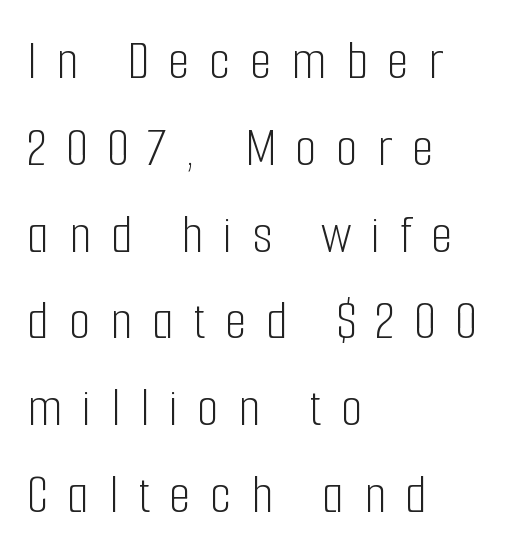
Q: Is the text bold? A: No.
Q: Is the text italic (slanted)? A: No, it is upright.
Q: Is the typeface a serif or a sans-serif typeface? A: Sans-serif.
Q: Is the text underlined? A: No.
Q: How is the paragraph aligned? A: Left-aligned.
Q: Is the spacing between letters normal or unusually wide? A: Unusually wide.
Q: Is the spacing between lines tight, normal or loose? A: Normal.
Q: Width (condensed, normal, or wide)? A: Condensed.
Q: Stroke contrast? A: Low.
Q: x-height? A: Medium.
Q: Monospaced? A: No.
